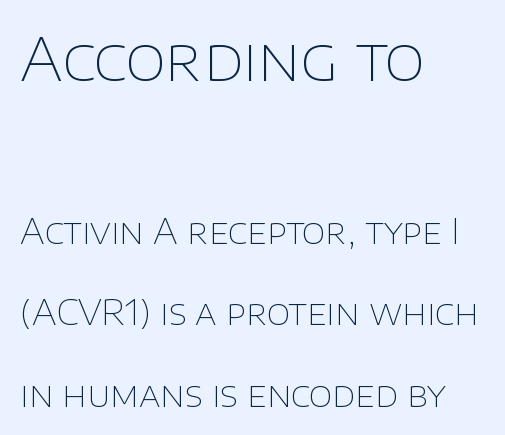
Italic: no, the glyphs are upright roman. Here the first block reads like a headline and the second like body copy. The designer dialed line spacing up above the default. Bold? No — there's no thickening of the strokes. The glyphs in this specimen are sans serif. The words here are not underlined.
